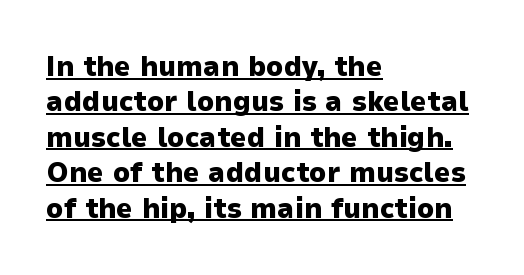
Inter-character spacing is left at the font's built-in metrics. Look at the bottom of the vertical strokes: they stop flat, with no serifs. Is this a fixed-width face? No — the glyphs have proportional, varying widths. Vertical strokes here are truly vertical.
